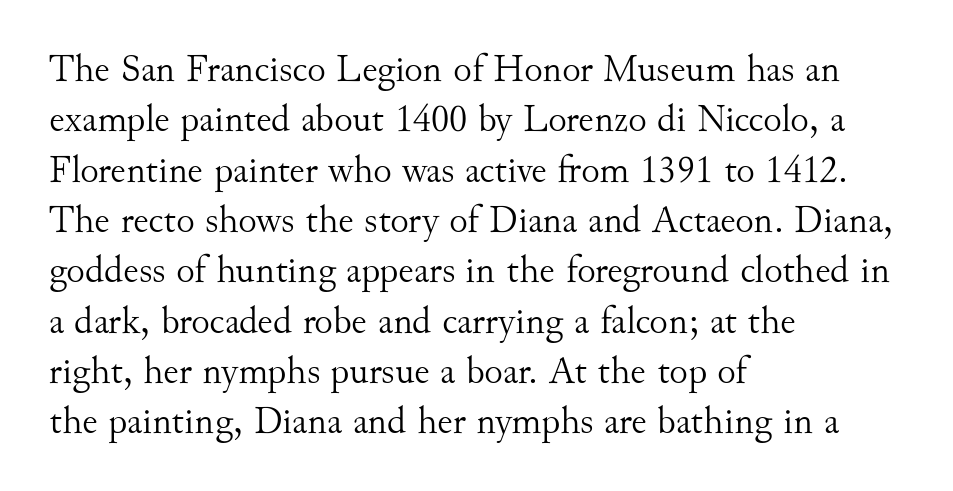
Look at the bottom of the vertical strokes: they flare into serifs here. Compared with typical paragraphs, the rows here are spaced about the same. Posture: vertical. These lines are set flush left with a ragged right edge. The passage shown is not underscored anywhere.
